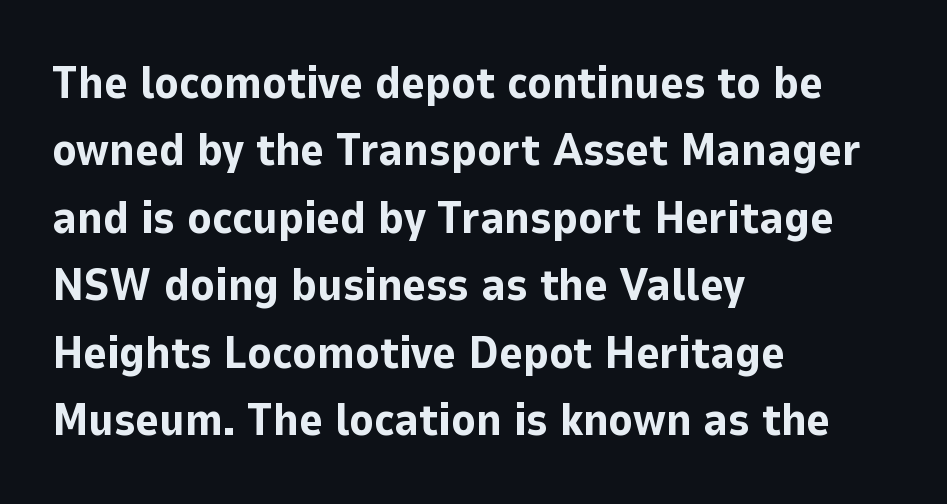
{"serif": "no", "italic": "no", "bold": "yes", "weight": "bold", "width": "normal", "stroke_contrast": "low", "x_height": "medium", "monospaced": "no", "underline": "no", "align": "left", "line_spacing": "normal", "line_spacing_ratio": 1.5, "letter_spacing": "normal", "letter_spacing_em": 0.0, "glyph_px": 45}
